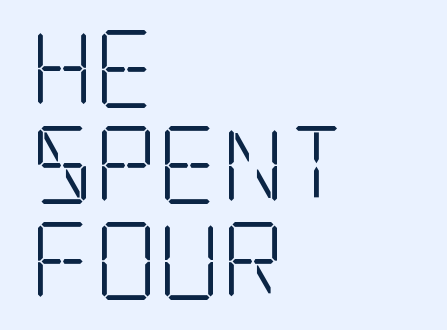
{"serif": "yes", "italic": "no", "bold": "no", "weight": "light", "width": "condensed", "stroke_contrast": "low", "x_height": "large", "underline": "no", "align": "left", "line_spacing_ratio": 1.23, "letter_spacing": "normal", "letter_spacing_em": 0.0, "glyph_px": 78}
